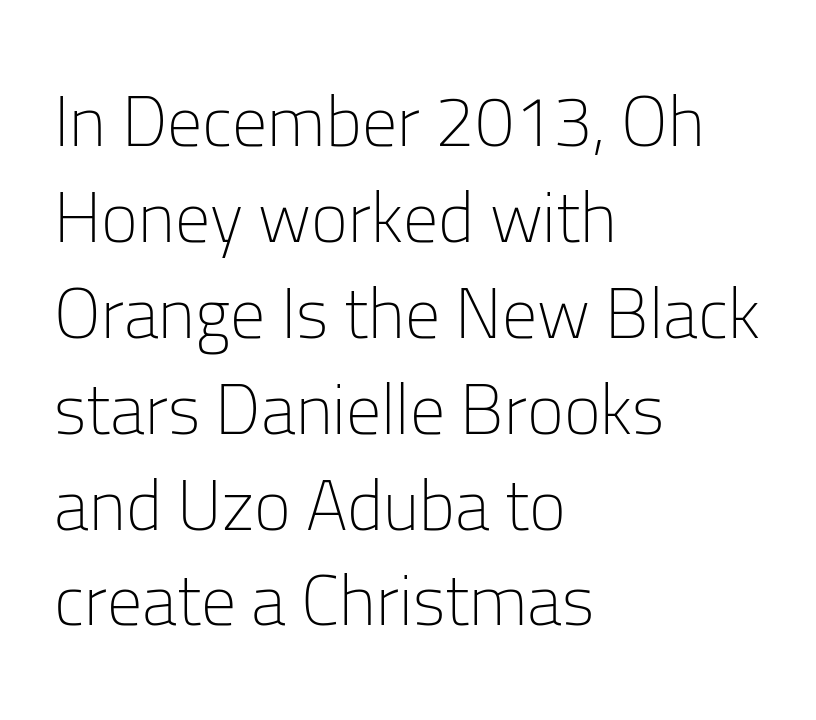
Think of a printed novel: that variable character pitch is what you see here. Leading matches the norm, producing a regular column. Descenders are the only things crossing below the line. The setting favours the left margin, as ordinary paragraphs usually do. Notice how the stems are strictly vertical — no italics here. Check where the strokes stop: nothing finishes them off — pure sans.
